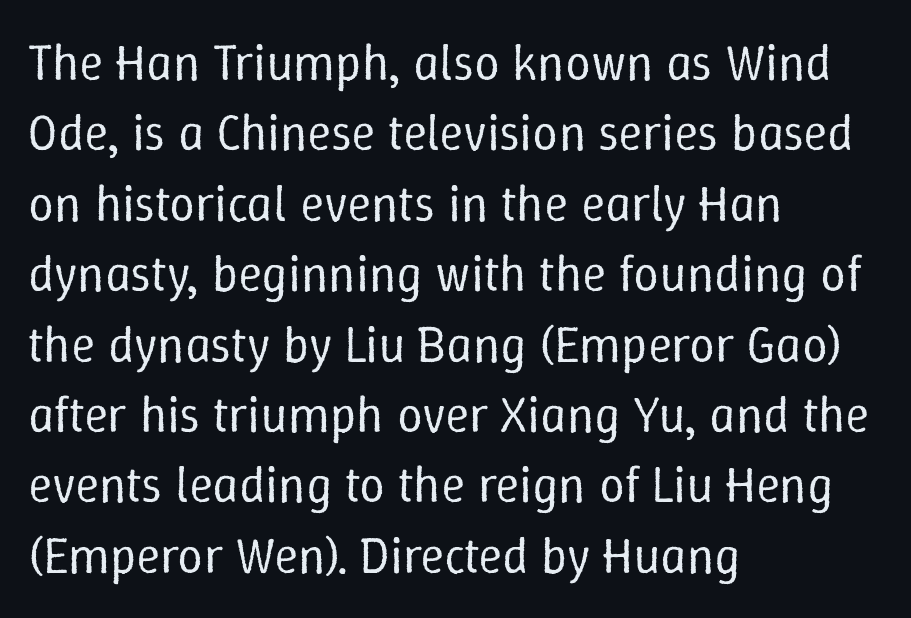
The image shows 51 px regular-weight type, upright; set left-aligned, normal line spacing (1.38x), normal letter spacing, not underlined; low stroke contrast and a medium x-height.
